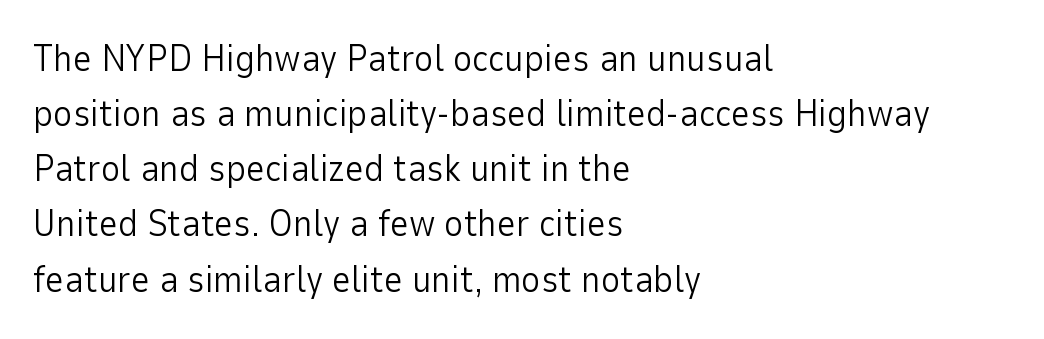
If you drew a ruler down the left edge, every line would touch it. Tracking here is standard; glyphs follow each other at the usual distance. Is there any slant? The stems are plumb. If you measured baseline to baseline, you'd find a middling distance.
